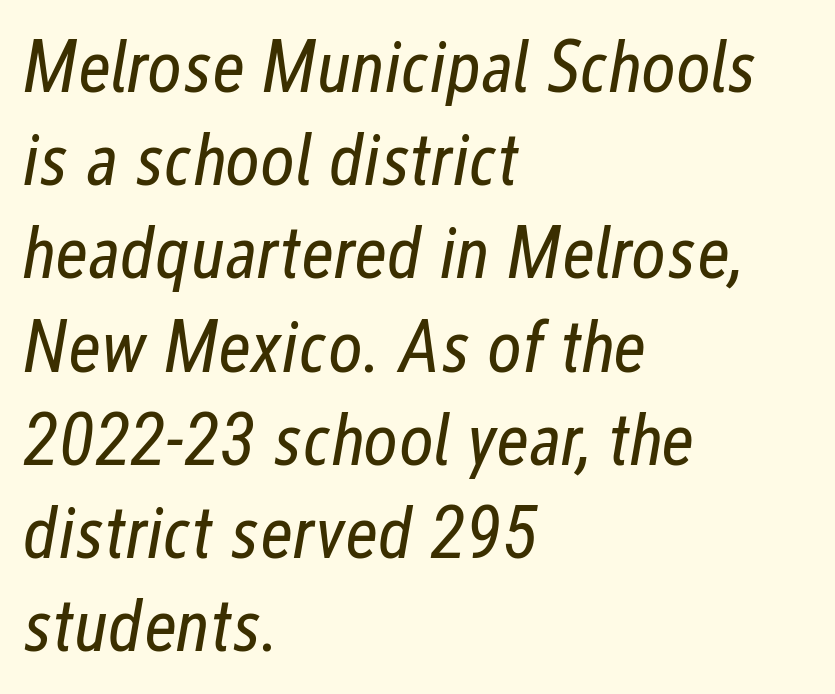
Default kerning and tracking; the words read as compact shapes. Stems here are at most as thick as an everyday book face. The lettering tilts uniformly, giving the passage an italic look. Varying glyph widths throughout — classic text-font behaviour. Caption: multi-line text, flush left, ragged right.
